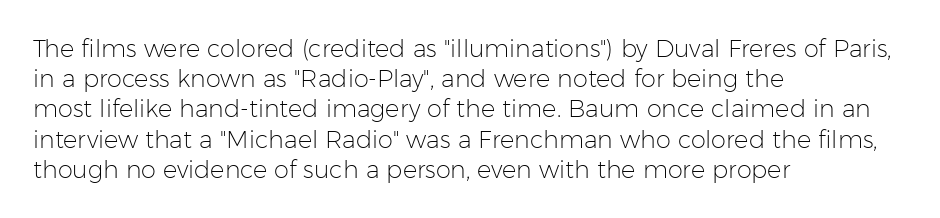
Q: Is the text bold? A: No.
Q: Is the text italic (slanted)? A: No, it is upright.
Q: Is the text underlined? A: No.
Q: How is the paragraph aligned? A: Left-aligned.
Q: Is the spacing between letters normal or unusually wide? A: Normal.
Q: Is the spacing between lines tight, normal or loose? A: Normal.
